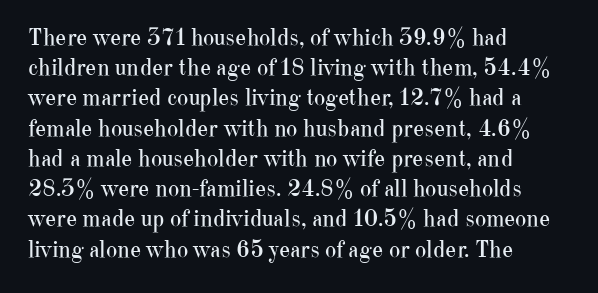
{"italic": "no", "bold": "no", "underline": "no", "align": "left", "line_spacing": "normal", "line_spacing_ratio": 1.26, "letter_spacing": "normal", "letter_spacing_em": 0.0, "glyph_px": 24}
